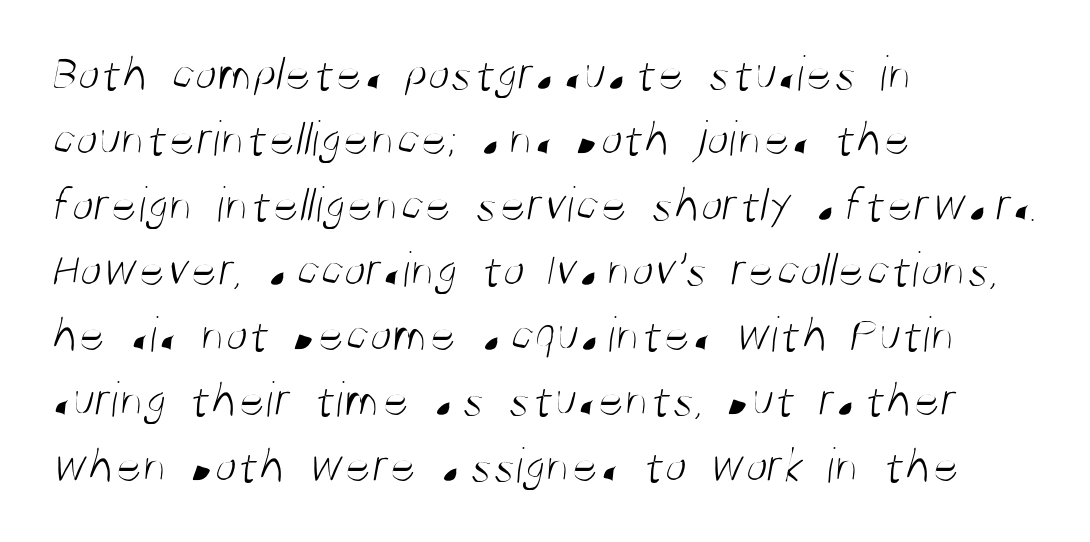
{"serif": "no", "bold": "no", "weight": "light", "width": "condensed", "stroke_contrast": "medium", "x_height": "large", "monospaced": "no", "underline": "no", "align": "left", "line_spacing": "normal", "line_spacing_ratio": 1.28, "letter_spacing": "normal", "letter_spacing_em": 0.0, "glyph_px": 51}
